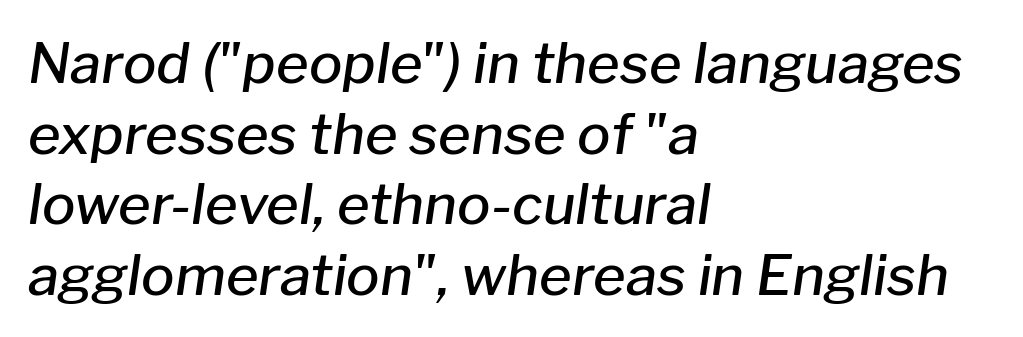
The image shows 56 px semibold type, italic (leaning right); set left-aligned, normal line spacing (1.26x), normal letter spacing, not underlined; low stroke contrast and a medium x-height.
